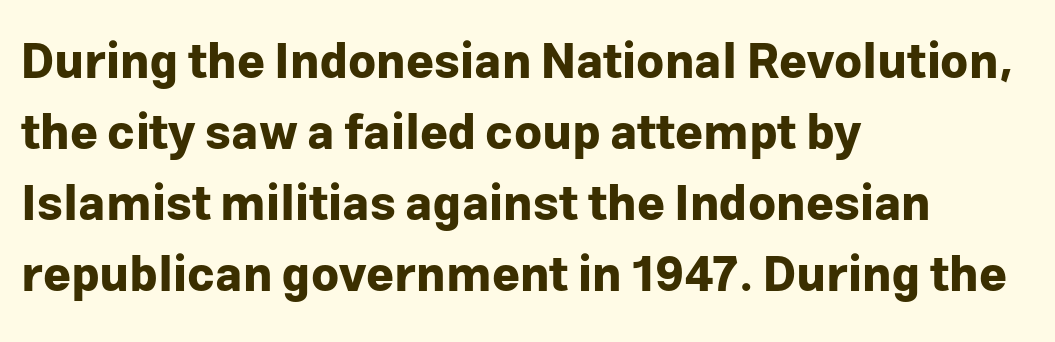
The image shows 48 px bold sans-serif type, upright; set left-aligned, normal line spacing (1.48x), normal letter spacing, not underlined; low stroke contrast and a medium x-height.
